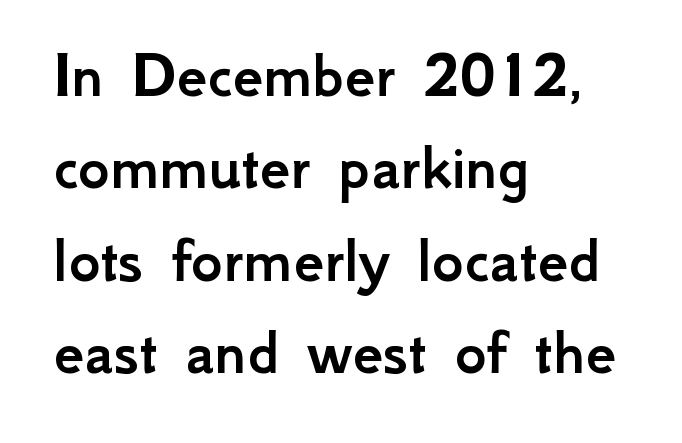
{"serif": "no", "italic": "no", "width": "normal", "stroke_contrast": "low", "x_height": "small", "monospaced": "no", "underline": "no", "align": "left", "line_spacing": "normal", "line_spacing_ratio": 1.36, "letter_spacing": "normal", "letter_spacing_em": 0.0, "glyph_px": 68}
